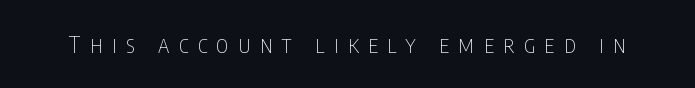
Vertical strokes here are truly vertical. The font sits on the lighter half of the weight spectrum, regular included. No word sits above an underline. Someone cranked the tracking dial way up on this one.
